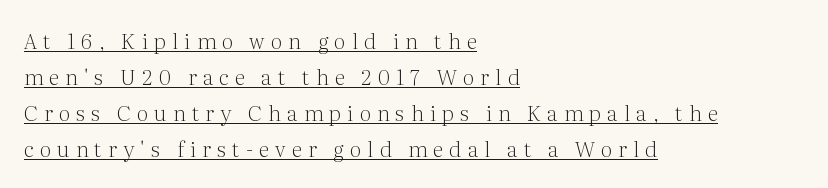
{"italic": "no", "bold": "no", "underline": "yes", "align": "left", "line_spacing_ratio": 1.71, "letter_spacing": "wide", "letter_spacing_em": 0.3, "glyph_px": 21}
